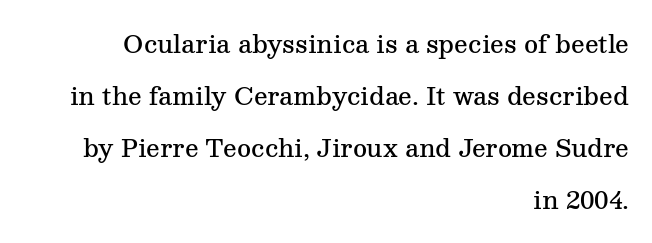
Airy leading. Short and long lines alike share a common ending point at right. This is the in-between weight designers call semibold or demi. The lettering stays uniformly vertical, giving the passage a roman look. Rule under the text: the space is simply empty.
